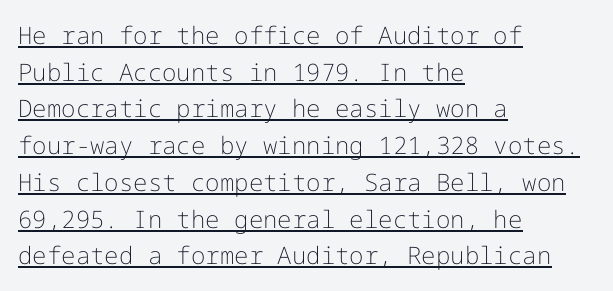
Q: Is the text bold? A: No.
Q: Is the text italic (slanted)? A: No, it is upright.
Q: Is the text underlined? A: Yes.
Q: How is the paragraph aligned? A: Left-aligned.
Q: Is the spacing between letters normal or unusually wide? A: Normal.
Q: Is the spacing between lines tight, normal or loose? A: Normal.
